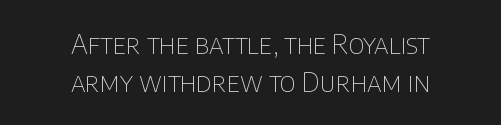
The image shows 26 px text type, upright; set centered, normal line spacing (1.45x), normal letter spacing, not underlined.
